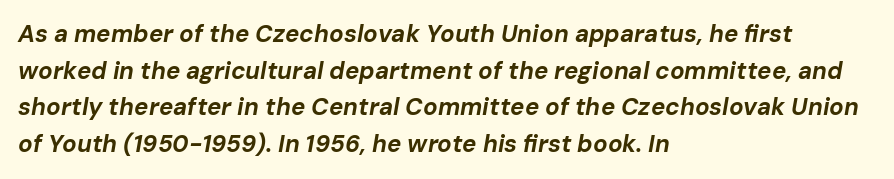
{"italic": "yes", "lean": "right", "slant_degrees": 10, "bold": "yes", "underline": "no", "align": "left", "line_spacing": "normal", "line_spacing_ratio": 1.53, "letter_spacing": "normal", "letter_spacing_em": 0.0, "glyph_px": 24}
